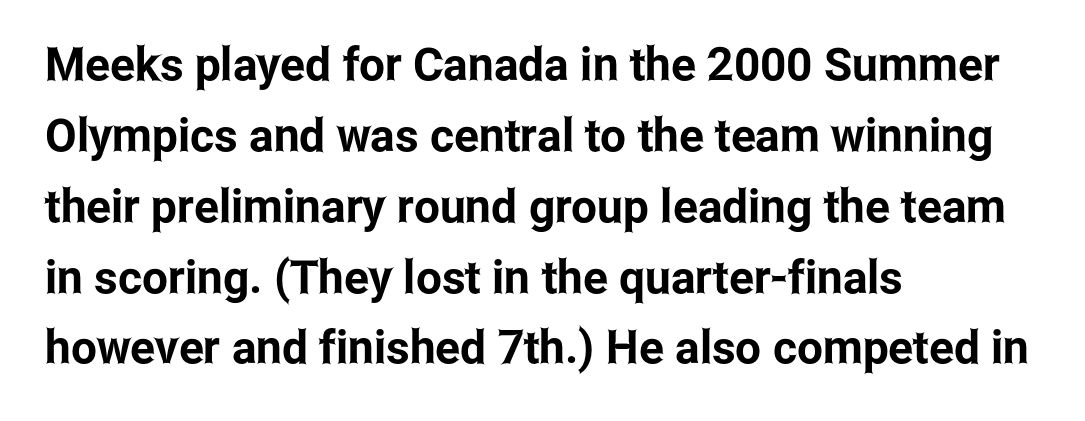
Q: Is the text italic (slanted)? A: No, it is upright.
Q: Is the typeface a serif or a sans-serif typeface? A: Sans-serif.
Q: Is the text underlined? A: No.
Q: How is the paragraph aligned? A: Left-aligned.
Q: Is the spacing between letters normal or unusually wide? A: Normal.
Q: Is the spacing between lines tight, normal or loose? A: Normal.
Q: Width (condensed, normal, or wide)? A: Condensed.
Q: Stroke contrast? A: Low.
Q: x-height? A: Medium.
Q: Monospaced? A: No.
